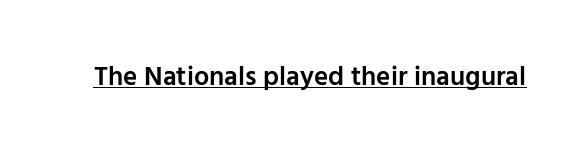
The image shows 27 px text type, upright; set normal letter spacing, underlined.
